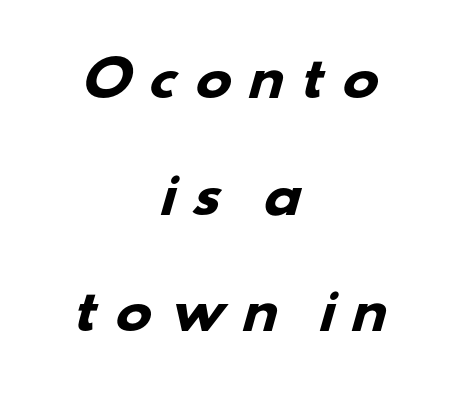
Compared with a flush-left layout, this one balances lines on the center instead. Here the glyphs are tracked loosely, breaking word shapes into spaced letters. Airy leading. The zone under the glyphs is completely vacant. The glyphs have the mass of a bold cut. These lines are rendered in a variable-pitch font.
